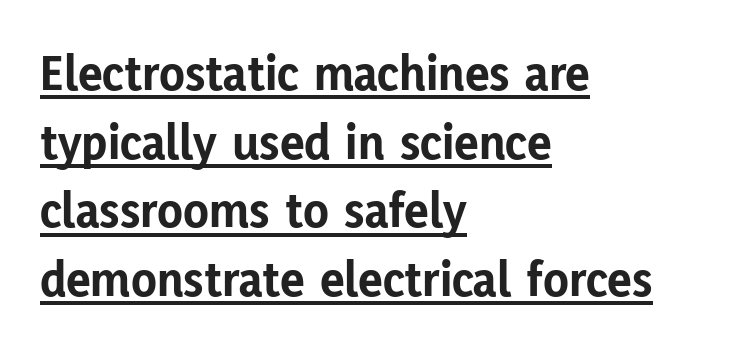
Q: Is the text bold? A: Yes.
Q: Is the text italic (slanted)? A: No, it is upright.
Q: Is the typeface a serif or a sans-serif typeface? A: Sans-serif.
Q: Is the text underlined? A: Yes.
Q: How is the paragraph aligned? A: Left-aligned.
Q: Is the spacing between letters normal or unusually wide? A: Normal.
Q: Is the spacing between lines tight, normal or loose? A: Normal.
Q: Width (condensed, normal, or wide)? A: Normal.
Q: Stroke contrast? A: Low.
Q: x-height? A: Medium.
Q: Monospaced? A: No.
